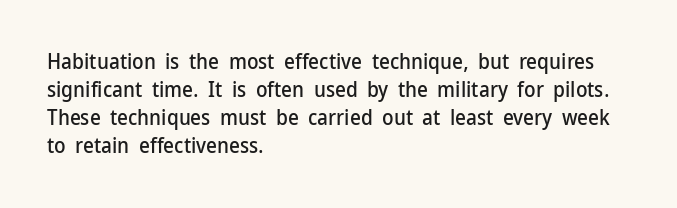
Q: Is the text italic (slanted)? A: No, it is upright.
Q: Is the text underlined? A: No.
Q: How is the paragraph aligned? A: Left-aligned.
Q: Is the spacing between letters normal or unusually wide? A: Normal.
Q: Is the spacing between lines tight, normal or loose? A: Normal.
